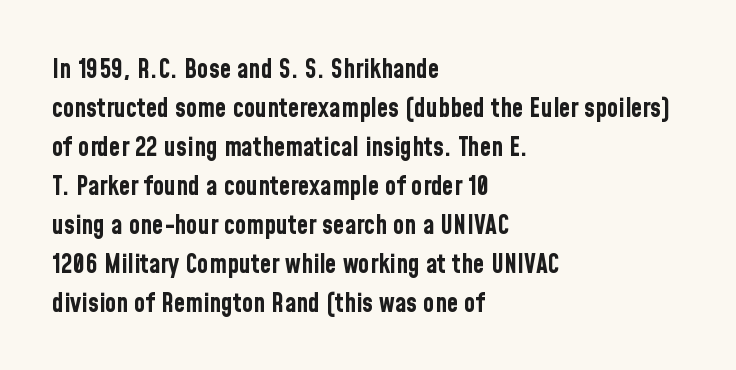
Successive baselines arrive at the customary interval. Nope, not italic — everything's standing straight. Stroke thickness is high; the sample reads as a true bold. Line starts are locked; line ends wander. Clear beneath every line of the passage. The line texture is even and compact thanks to regular tracking.
